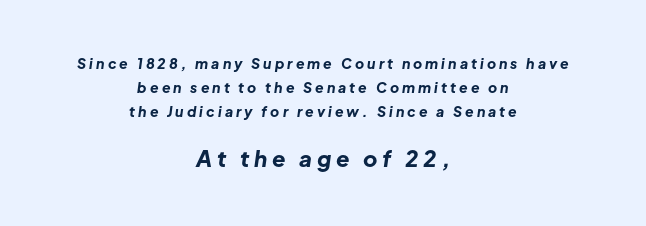
The image shows 22 px bold type, italic (leaning right); set centered, line spacing 1.72x, unusually wide letter spacing (+0.22 em), not underlined; the second (bottom) block is 1.57x larger.
